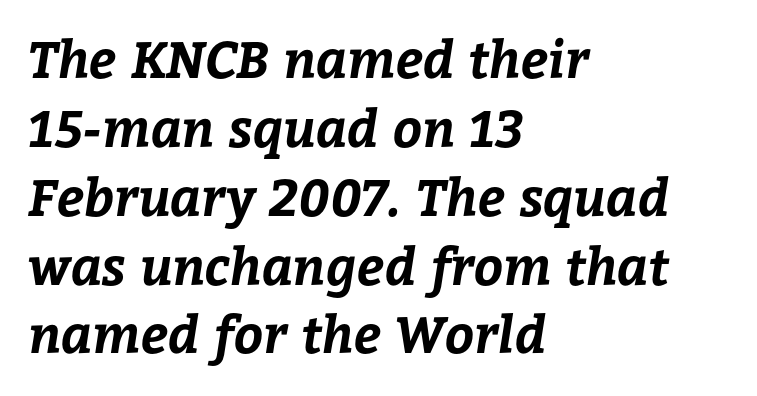
Q: Is the text bold? A: Yes.
Q: Is the text underlined? A: No.
Q: How is the paragraph aligned? A: Left-aligned.
Q: Is the spacing between letters normal or unusually wide? A: Normal.
Q: Is the spacing between lines tight, normal or loose? A: Normal.
Q: Width (condensed, normal, or wide)? A: Normal.
Q: Stroke contrast? A: Low.
Q: x-height? A: Medium.
Q: Monospaced? A: No.
